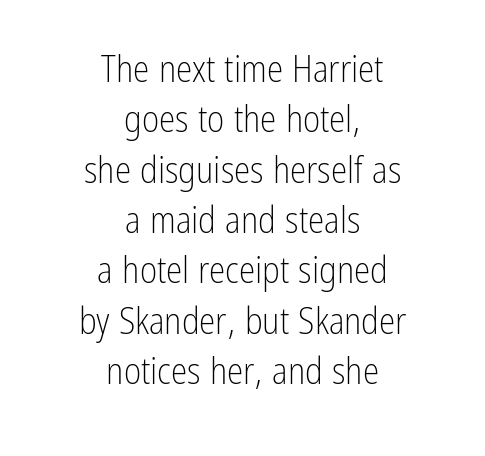
The image shows 37 px light, condensed sans-serif type, upright; set centered, normal line spacing (1.36x), normal letter spacing, not underlined; low stroke contrast and a medium x-height.
